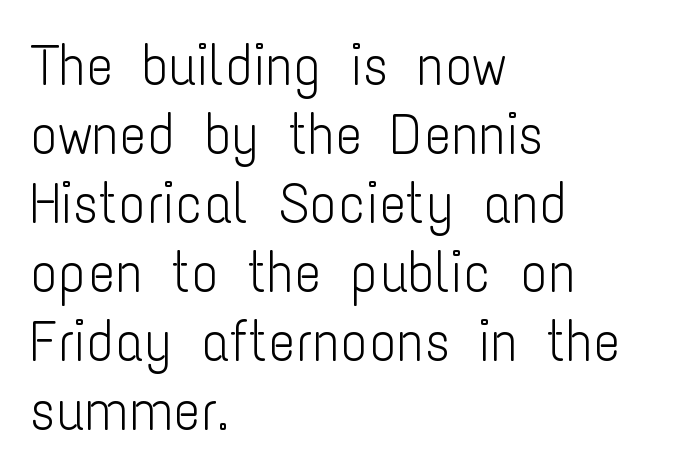
The gap between lines stays unmarked. What stands out about the letter spacing? Nothing — it is the standard amount. Here the designer chose a conventional face with non-uniform glyph widths. Stroke terminals: plain, sans-serif. Ink coverage per letter is moderate at most. The lettering holds an erect, upright posture throughout.
